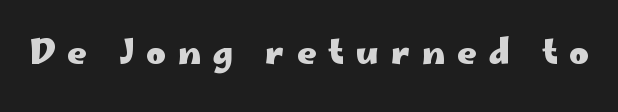
The image shows 34 px heavy, wide sans-serif type, upright; set unusually wide letter spacing (+0.35 em), not underlined; low stroke contrast and a small x-height.
